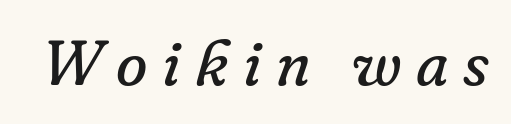
The image shows 64 px regular-weight serif type, italic (leaning right); set unusually wide letter spacing (+0.23 em), not underlined; low stroke contrast and a small x-height.
